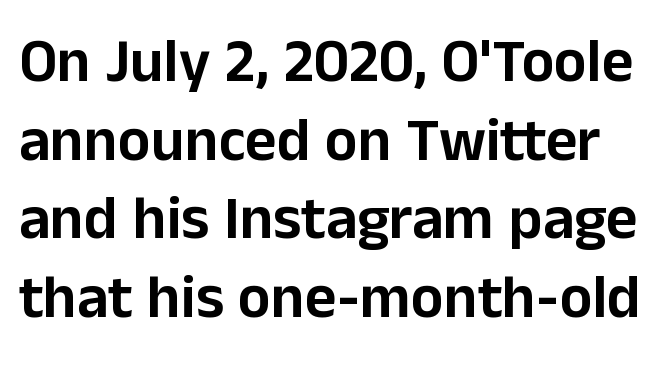
The image shows 61 px sans-serif type, upright; set normal line spacing (1.29x), normal letter spacing, not underlined; low stroke contrast and a medium x-height.
